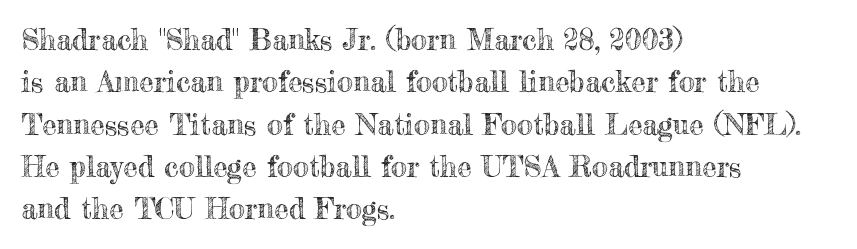
Teacher's note: observe the even left margin — that is flush-left alignment. Has an underline been added? It has not. A typesetter would call this proportional, since set widths differ per character. The rendering uses a moderate line-height, typical for paragraphs. Upright lettering throughout. Students, note that the glyphs here touch the page at normal intervals.
